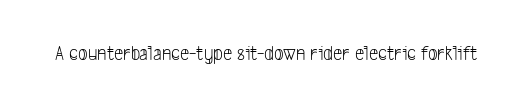
{"bold": "no", "underline": "no", "letter_spacing": "normal", "letter_spacing_em": 0.0, "glyph_px": 21}
